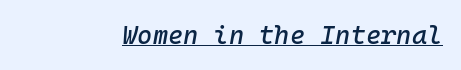
Students, note that the glyphs here touch the page at normal intervals. In designer terms, the underline attribute is active on this setting. The glyphs look as if they've been sheared to an angle.
